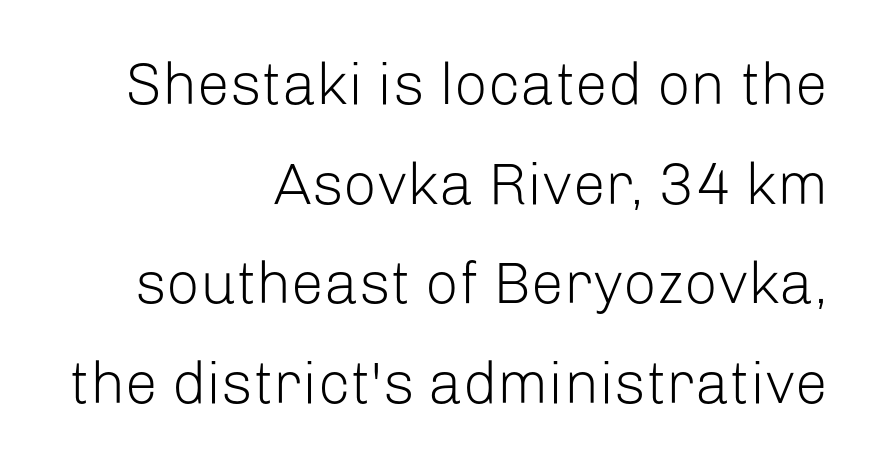
Q: Is the text bold? A: No.
Q: Is the text italic (slanted)? A: No, it is upright.
Q: Is the typeface a serif or a sans-serif typeface? A: Sans-serif.
Q: Is the text underlined? A: No.
Q: How is the paragraph aligned? A: Right-aligned.
Q: Is the spacing between letters normal or unusually wide? A: Normal.
Q: Is the spacing between lines tight, normal or loose? A: Normal.
Q: Width (condensed, normal, or wide)? A: Normal.
Q: Stroke contrast? A: Low.
Q: x-height? A: Medium.
Q: Monospaced? A: No.
